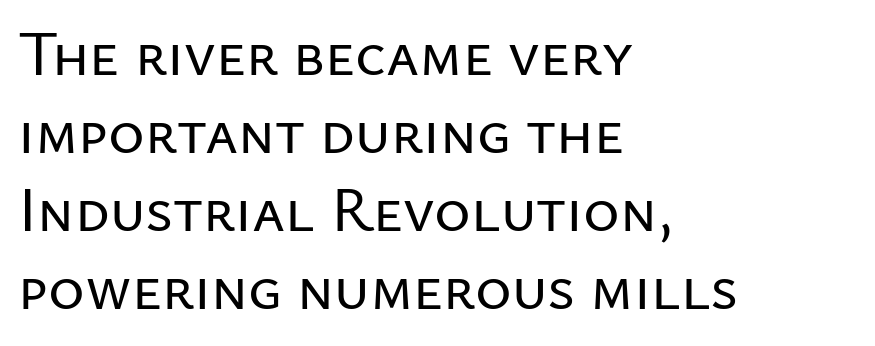
{"serif": "no", "italic": "no", "width": "normal", "stroke_contrast": "low", "x_height": "medium", "monospaced": "no", "underline": "no", "align": "left", "line_spacing": "normal", "line_spacing_ratio": 1.26, "letter_spacing": "normal", "letter_spacing_em": 0.0, "glyph_px": 62}
